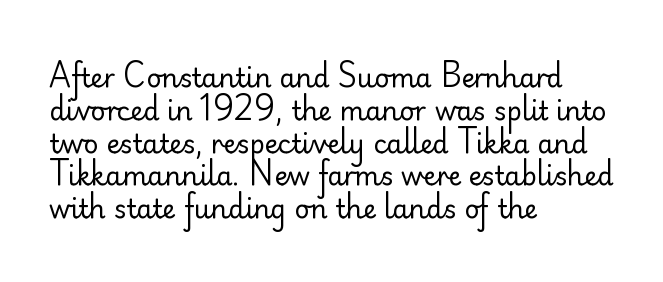
The image shows 26 px text type, upright; set left-aligned, normal line spacing (1.26x), normal letter spacing, not underlined.
